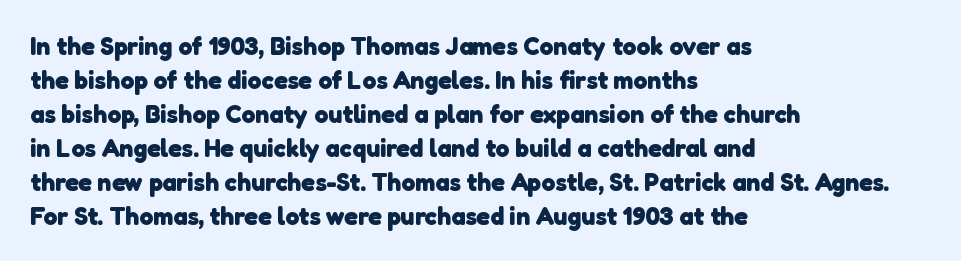
The image shows 25 px bold type; set left-aligned, normal line spacing (1.36x), normal letter spacing, not underlined.
